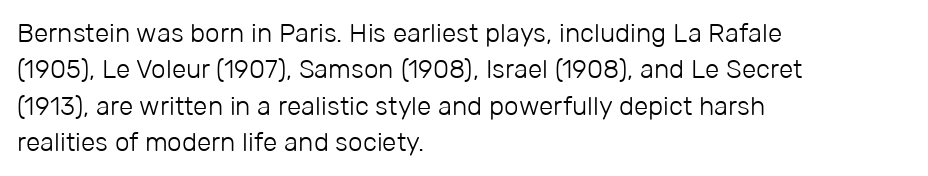
The image shows 26 px text type, upright; set left-aligned, normal line spacing (1.4x), normal letter spacing, not underlined.
